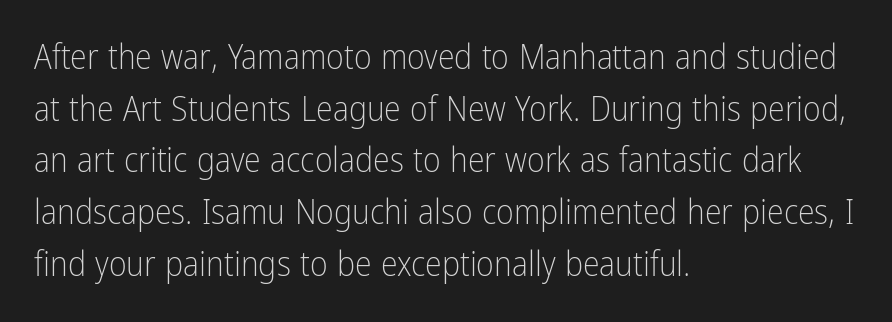
Rendered with straight, roman letterforms. Has an underline been added? It has not. Stroke terminals: plain, sans-serif. In CSS terms this would be text-align: left. Short note: letters normally spaced. Stems and bowls with no extra thickness — not bold.
